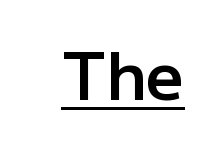
The image shows 66 px semibold sans-serif type, upright; set normal letter spacing, underlined; low stroke contrast and a medium x-height.
